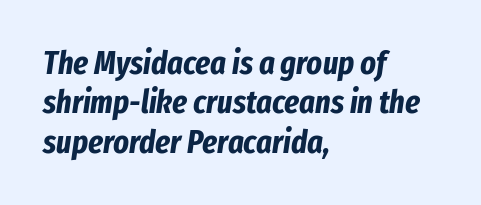
Set as a true bold cut, around the 700 mark. The compositor pushed each line to the left boundary. The face used here has a pronounced slope to its letters. Tracking here is standard; glyphs follow each other at the usual distance.
